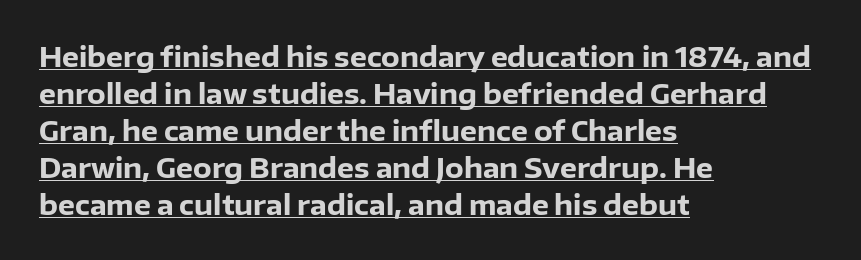
{"italic": "no", "bold": "yes", "underline": "yes", "align": "left", "line_spacing": "normal", "line_spacing_ratio": 1.37, "letter_spacing": "normal", "letter_spacing_em": 0.0, "glyph_px": 27}
